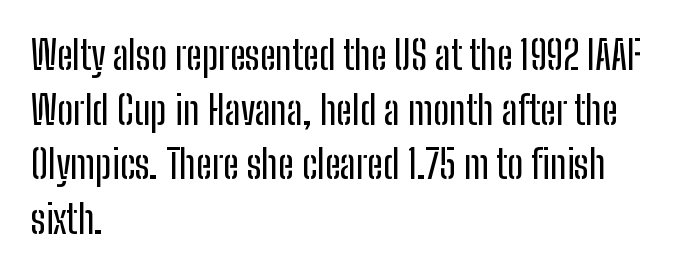
The image shows 39 px condensed sans-serif type, upright; set left-aligned, normal line spacing (1.4x), normal letter spacing, not underlined; low stroke contrast and a medium x-height.
